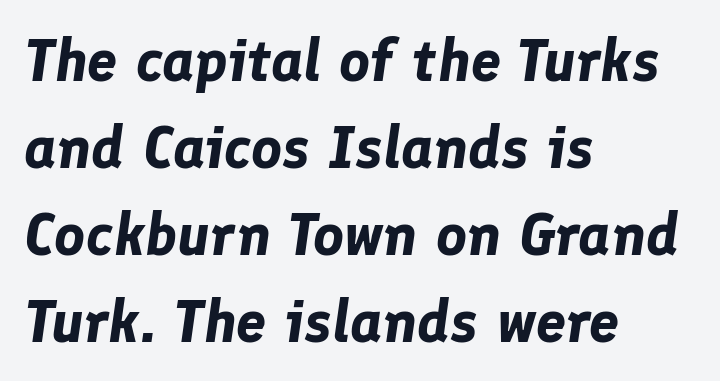
{"italic": "yes", "lean": "right", "slant_degrees": 8, "bold": "yes", "weight": "bold", "width": "normal", "stroke_contrast": "low", "x_height": "medium", "monospaced": "no", "underline": "no", "align": "left", "line_spacing": "normal", "line_spacing_ratio": 1.45, "letter_spacing": "normal", "letter_spacing_em": 0.0, "glyph_px": 60}
